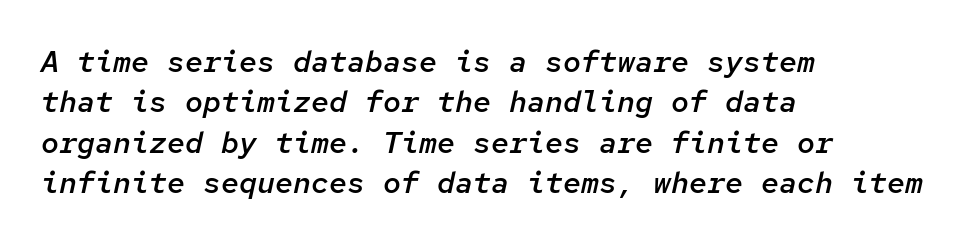
Q: Is the text bold? A: Semi-bold.
Q: Is the text italic (slanted)? A: Yes, it leans right by about 12 degrees.
Q: Is the text underlined? A: No.
Q: How is the paragraph aligned? A: Left-aligned.
Q: Is the spacing between letters normal or unusually wide? A: Normal.
Q: Is the spacing between lines tight, normal or loose? A: Normal.
Q: Width (condensed, normal, or wide)? A: Normal.
Q: Stroke contrast? A: Low.
Q: x-height? A: Medium.
Q: Monospaced? A: Yes.
